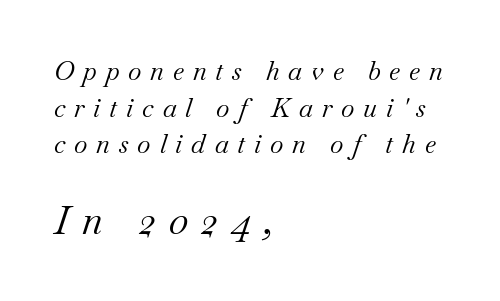
Q: Is the text bold? A: No.
Q: Is the text italic (slanted)? A: Yes, it leans right by about 18 degrees.
Q: Is the typeface a serif or a sans-serif typeface? A: Serif.
Q: Is the text underlined? A: No.
Q: How is the paragraph aligned? A: Left-aligned.
Q: Is the spacing between letters normal or unusually wide? A: Unusually wide.
Q: Is the spacing between lines tight, normal or loose? A: Normal.
Q: Which block of text is set in a larger size, the first (top) or the second (bottom)? A: The second (bottom) one.
Q: Width (condensed, normal, or wide)? A: Normal.
Q: Stroke contrast? A: Medium.
Q: x-height? A: Small.
Q: Monospaced? A: No.
